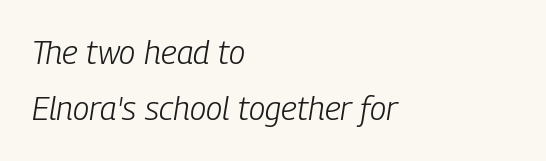
Q: Is the text bold? A: No.
Q: Is the text italic (slanted)? A: Yes, it leans right by about 9 degrees.
Q: Is the text underlined? A: No.
Q: How is the paragraph aligned? A: Left-aligned.
Q: Is the spacing between letters normal or unusually wide? A: Normal.
Q: Width (condensed, normal, or wide)? A: Condensed.
Q: Stroke contrast? A: Low.
Q: x-height? A: Medium.
Q: Monospaced? A: No.
